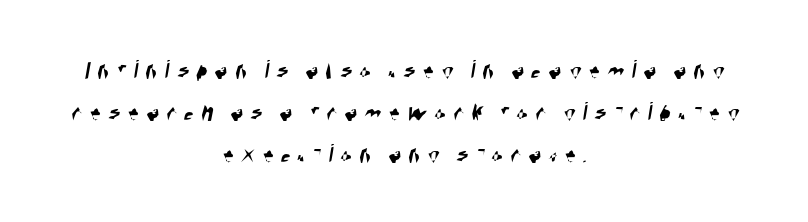
The image shows 27 px text type; set centered, normal line spacing (1.55x), unusually wide letter spacing (+0.27 em), not underlined.
